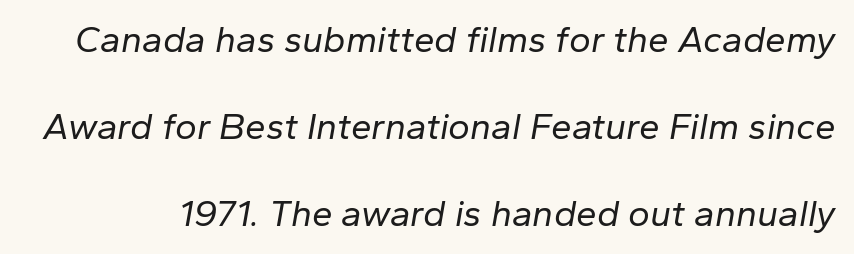
Loosely led — the rows are spread out. The typeface has the unassuming heft of standard copy or less. Note the varied advance widths — an 'i' is clearly narrower than an 'm'. The passage shown is not underscored anywhere. Characters are canted at an angle relative to the baseline's perpendicular.
